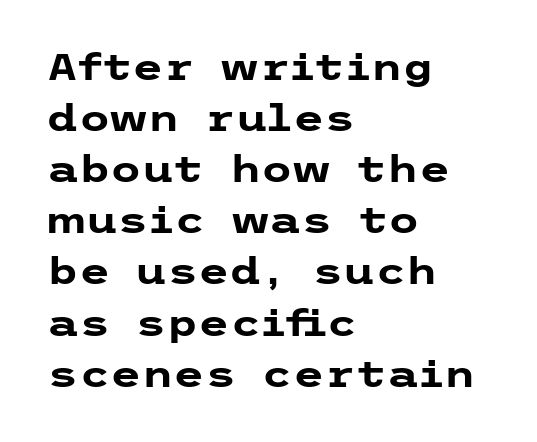
The passage shown is not underscored anywhere. Inter-character spacing is left at the font's built-in metrics. The rendering uses a bold face; every stroke is thick and dark. Leading matches the norm, producing a regular column. Type style note: lacks serifs. The lines in this sample share a left origin and differ only in where they stop.
